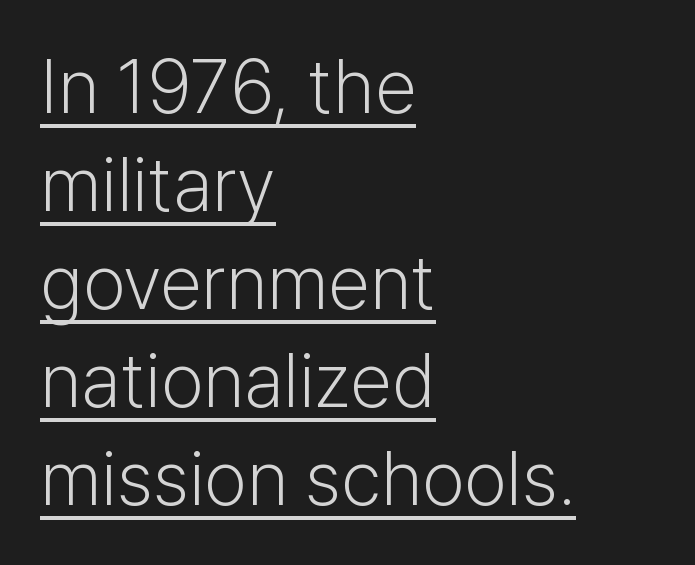
{"serif": "no", "italic": "no", "bold": "no", "weight": "light", "width": "normal", "stroke_contrast": "low", "x_height": "medium", "monospaced": "no", "underline": "yes", "align": "left", "line_spacing": "normal", "line_spacing_ratio": 1.29, "letter_spacing": "normal", "letter_spacing_em": 0.0, "glyph_px": 76}
